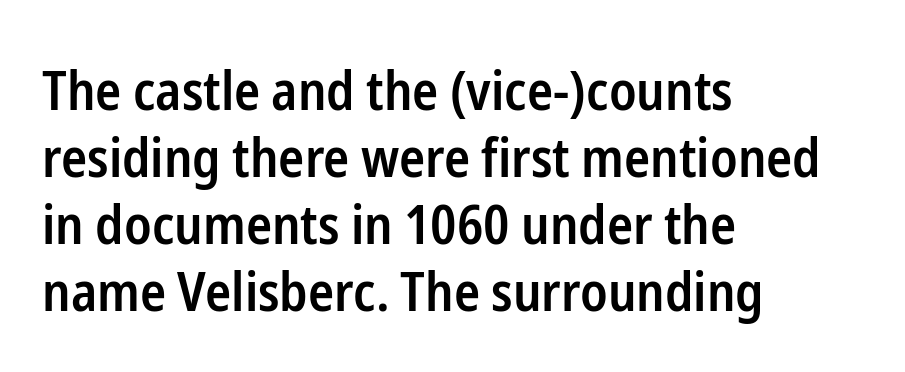
Q: Is the text bold? A: Semi-bold.
Q: Is the text italic (slanted)? A: No, it is upright.
Q: Is the typeface a serif or a sans-serif typeface? A: Sans-serif.
Q: Is the text underlined? A: No.
Q: How is the paragraph aligned? A: Left-aligned.
Q: Is the spacing between letters normal or unusually wide? A: Normal.
Q: Width (condensed, normal, or wide)? A: Condensed.
Q: Stroke contrast? A: Low.
Q: x-height? A: Medium.
Q: Monospaced? A: No.
